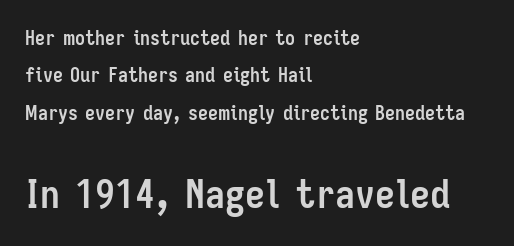
The image shows 40 px semibold, condensed sans-serif type, upright; set left-aligned, line spacing 1.87x, normal letter spacing, not underlined; the second (bottom) block is 2.0x larger; low stroke contrast and a medium x-height.
